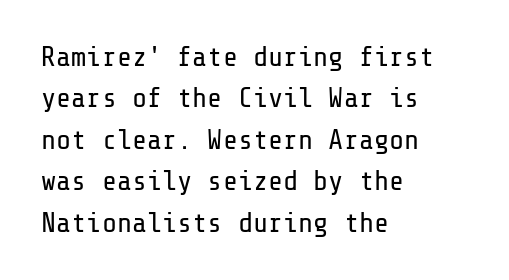
The image shows 28 px regular-weight sans-serif type, upright; set left-aligned, normal line spacing (1.48x), normal letter spacing, not underlined; low stroke contrast and a medium x-height.
